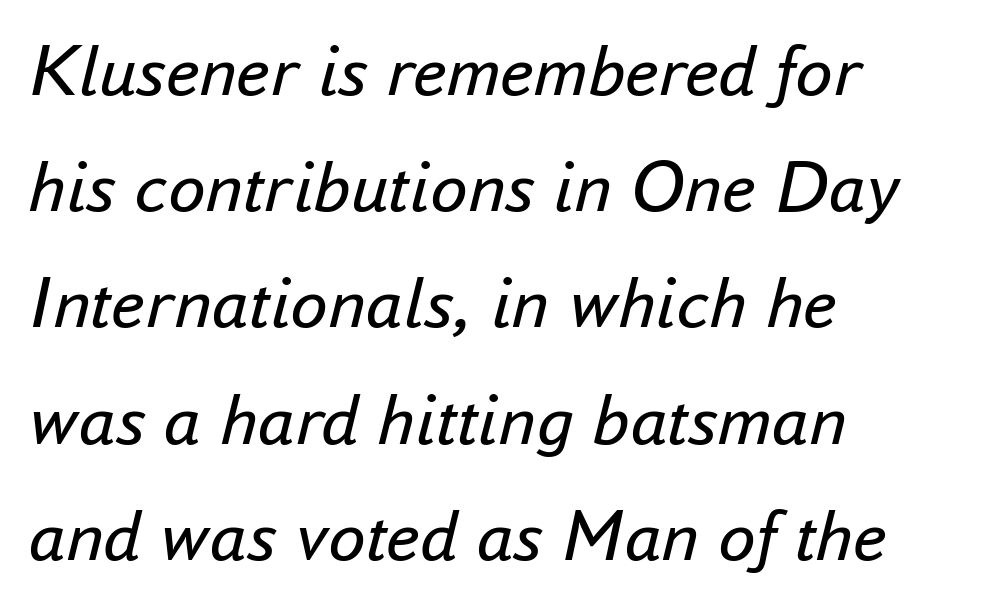
The image shows 75 px regular-weight type, italic (leaning right); set left-aligned, normal line spacing (1.55x), normal letter spacing, not underlined; low stroke contrast and a small x-height.
